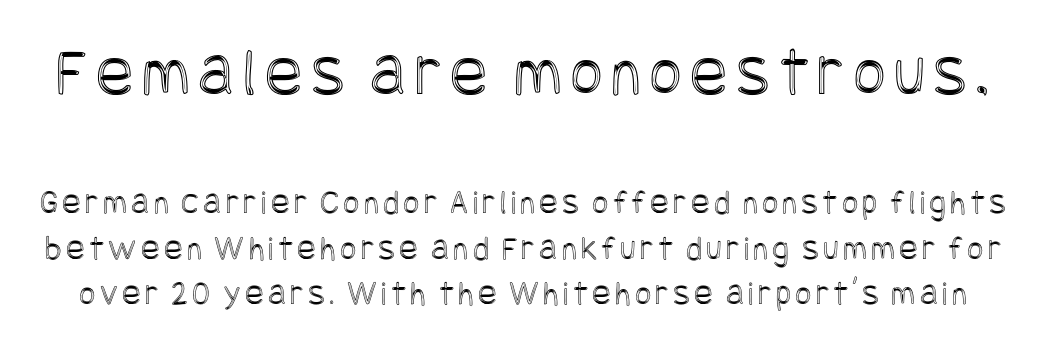
Has an underline been added? It has not. Which of the two is more prominent by size? The first, at the top. The lines sit at an ordinary, default distance from one another. A typesetter would mark this as roman, not italic.
